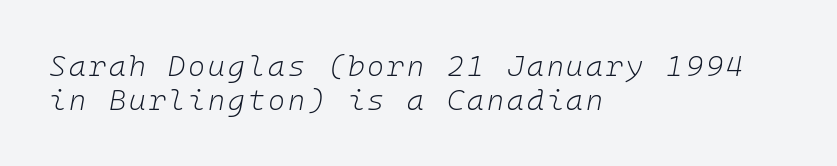
The image shows 29 px light type, italic (leaning right), monospaced; set left-aligned, line spacing 1.17x, not underlined; low stroke contrast and a medium x-height.
